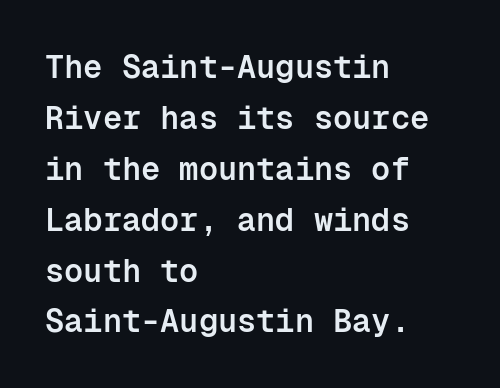
Q: Is the text bold? A: Semi-bold.
Q: Is the text italic (slanted)? A: No, it is upright.
Q: Is the typeface a serif or a sans-serif typeface? A: Sans-serif.
Q: Is the text underlined? A: No.
Q: How is the paragraph aligned? A: Left-aligned.
Q: Is the spacing between letters normal or unusually wide? A: Normal.
Q: Is the spacing between lines tight, normal or loose? A: Normal.
Q: Width (condensed, normal, or wide)? A: Normal.
Q: Stroke contrast? A: Low.
Q: x-height? A: Medium.
Q: Monospaced? A: Yes.
